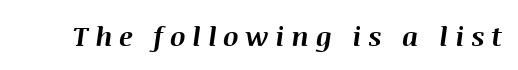
Q: Is the text bold? A: Yes.
Q: Is the text italic (slanted)? A: Yes, it leans right by about 8 degrees.
Q: Is the text underlined? A: No.
Q: Is the spacing between letters normal or unusually wide? A: Unusually wide.
